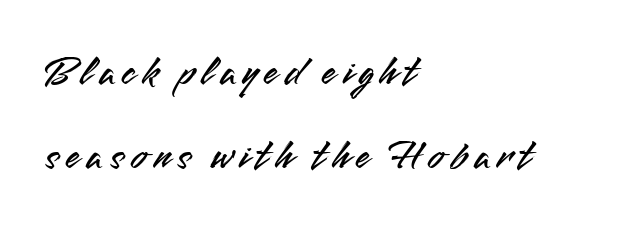
The image shows 42 px sans-serif type; set left-aligned, loose line spacing (2.0x), not underlined; medium stroke contrast and a small x-height.
